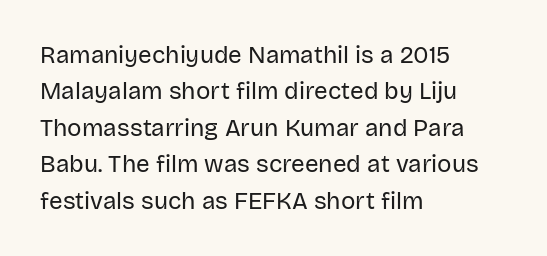
{"italic": "no", "bold": "no", "underline": "no", "align": "left", "line_spacing": "normal", "line_spacing_ratio": 1.52, "letter_spacing": "normal", "letter_spacing_em": 0.0, "glyph_px": 24}
